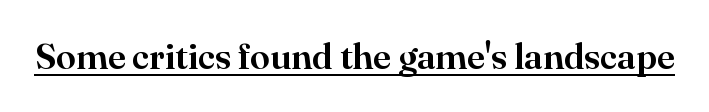
Q: Is the text italic (slanted)? A: No, it is upright.
Q: Is the typeface a serif or a sans-serif typeface? A: Serif.
Q: Is the text underlined? A: Yes.
Q: Is the spacing between letters normal or unusually wide? A: Normal.
Q: Width (condensed, normal, or wide)? A: Normal.
Q: Stroke contrast? A: High.
Q: x-height? A: Small.
Q: Monospaced? A: No.
